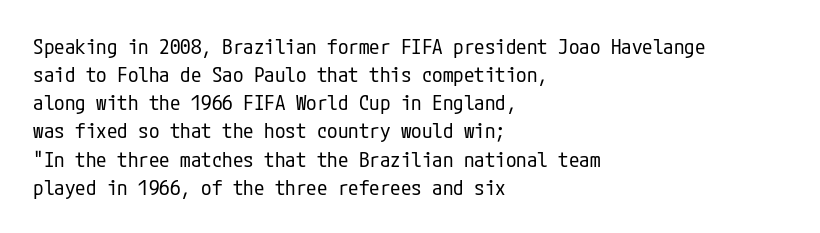
Visually the block forms a straight wall on the left and a jagged coastline on the right. Style check: upright. Bold? No — there's no thickening of the strokes. Notice how descenders clear the ascenders below comfortably — that's standard leading. Each word holds together tightly as a unit, with standard inter-letter gaps.
